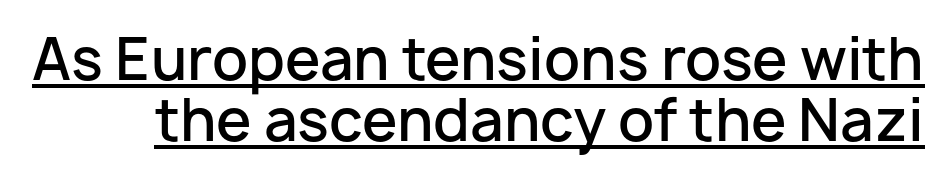
Q: Is the text bold? A: Semi-bold.
Q: Is the text italic (slanted)? A: No, it is upright.
Q: Is the typeface a serif or a sans-serif typeface? A: Sans-serif.
Q: Is the text underlined? A: Yes.
Q: Is the spacing between letters normal or unusually wide? A: Normal.
Q: Is the spacing between lines tight, normal or loose? A: Tight.
Q: Width (condensed, normal, or wide)? A: Normal.
Q: Stroke contrast? A: Low.
Q: x-height? A: Medium.
Q: Monospaced? A: No.
